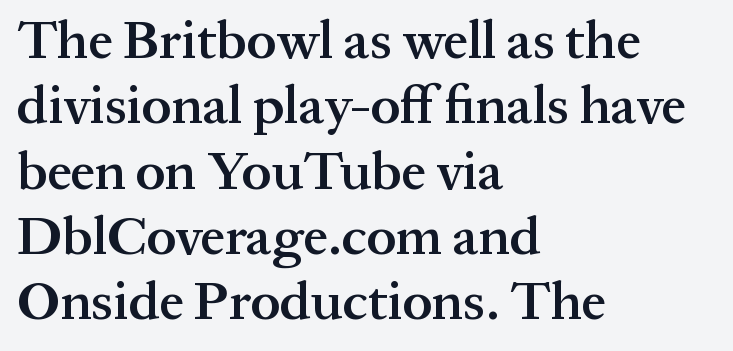
Between one letter and the next there's only the usual sliver of space. Underline: absent. Character widths vary here, with narrow letters taking less room than wide ones. The lettering stays uniformly vertical, giving the passage a roman look. The font family rendered here belongs to the serif group. Compared with an ordinary text face, these strokes are moderately heavier — a semibold.
